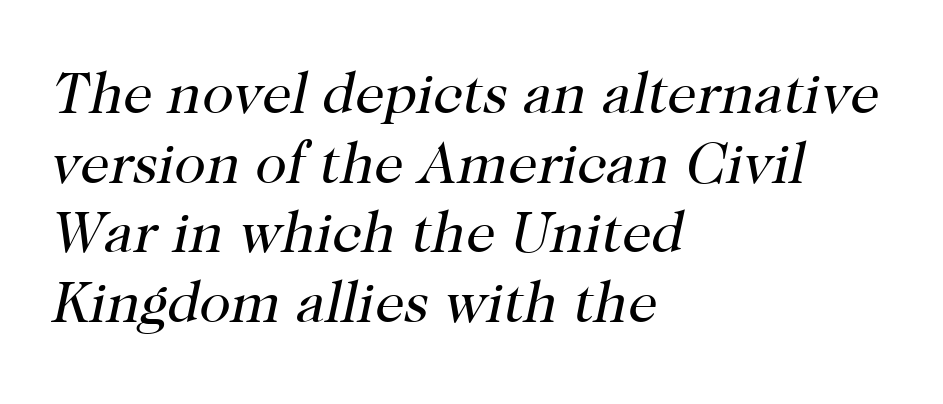
{"serif": "yes", "italic": "yes", "lean": "right", "slant_degrees": 12, "bold": "no", "weight": "regular", "width": "normal", "stroke_contrast": "high", "x_height": "medium", "monospaced": "no", "underline": "no", "align": "left", "line_spacing_ratio": 1.2, "letter_spacing": "normal", "letter_spacing_em": 0.0, "glyph_px": 58}
